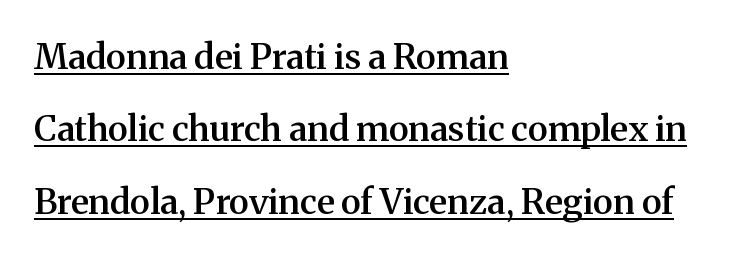
Q: Is the text bold? A: Semi-bold.
Q: Is the text italic (slanted)? A: No, it is upright.
Q: Is the typeface a serif or a sans-serif typeface? A: Serif.
Q: Is the text underlined? A: Yes.
Q: How is the paragraph aligned? A: Left-aligned.
Q: Is the spacing between letters normal or unusually wide? A: Normal.
Q: Is the spacing between lines tight, normal or loose? A: Loose.
Q: Width (condensed, normal, or wide)? A: Normal.
Q: Stroke contrast? A: Medium.
Q: x-height? A: Medium.
Q: Monospaced? A: No.
